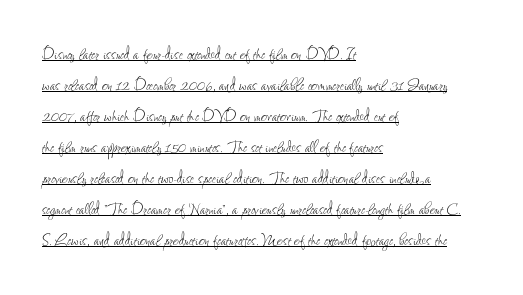
The image shows 20 px text type; set left-aligned, normal line spacing (1.55x), normal letter spacing, underlined.
